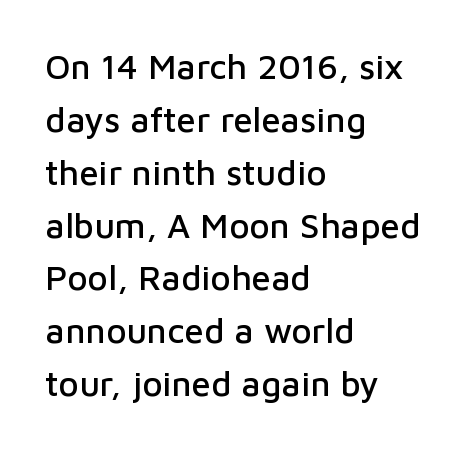
Q: Is the text italic (slanted)? A: No, it is upright.
Q: Is the typeface a serif or a sans-serif typeface? A: Sans-serif.
Q: Is the text underlined? A: No.
Q: How is the paragraph aligned? A: Left-aligned.
Q: Is the spacing between letters normal or unusually wide? A: Normal.
Q: Is the spacing between lines tight, normal or loose? A: Normal.
Q: Width (condensed, normal, or wide)? A: Normal.
Q: Stroke contrast? A: Low.
Q: x-height? A: Medium.
Q: Monospaced? A: No.
